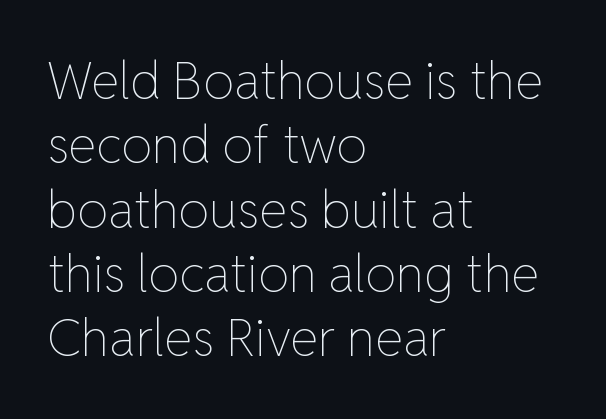
Words appear dense and cohesive because spacing is normal. You can tell it's not italic because the verticals are truly vertical. Varying glyph widths throughout — classic text-font behaviour. Each new line begins a customary step beneath the previous one. Bare-footed words on every line. Stems and bowls with no extra thickness — not bold.
